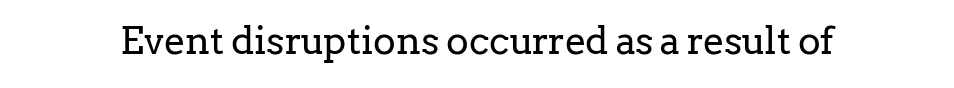
Is the type heavy? It reads as light-to-regular instead. Lines of text with bare space underneath. Regarding serifs, this sample has them. This is the regular roman posture of the typeface. Spacing verdict: proportional, widths tailored to each character. Words appear dense and cohesive because spacing is normal.
